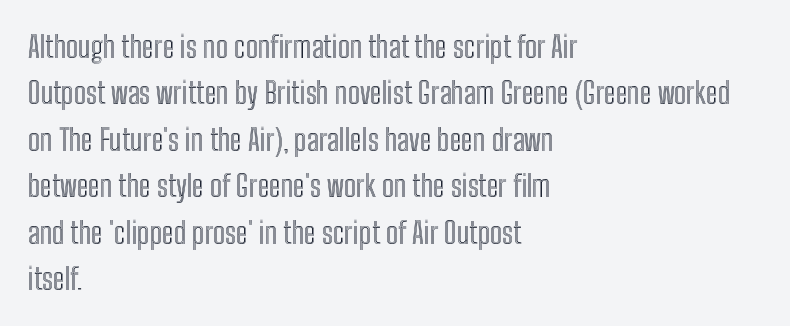
The rendering uses a moderate line-height, typical for paragraphs. The passage shown is typed in a proportional face where columns would drift. Words appear dense and cohesive because spacing is normal. This sample uses an upright cut, with every glyph sitting square on the baseline. Rule under the text: the space is simply empty.
